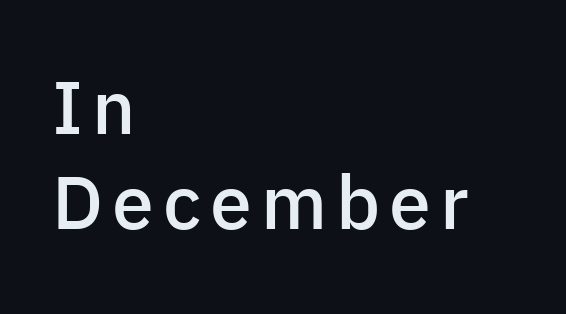
The image shows 75 px semibold sans-serif type, upright; set left-aligned, normal line spacing (1.27x), not underlined; low stroke contrast and a medium x-height.
